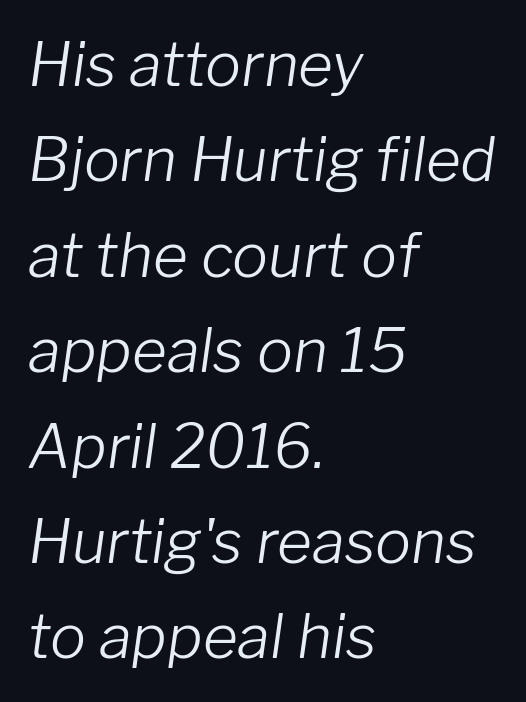
Q: Is the text bold? A: No.
Q: Is the text italic (slanted)? A: Yes, it leans right by about 8 degrees.
Q: Is the text underlined? A: No.
Q: How is the paragraph aligned? A: Left-aligned.
Q: Is the spacing between letters normal or unusually wide? A: Normal.
Q: Is the spacing between lines tight, normal or loose? A: Normal.
Q: Width (condensed, normal, or wide)? A: Normal.
Q: Stroke contrast? A: Low.
Q: x-height? A: Medium.
Q: Monospaced? A: No.
